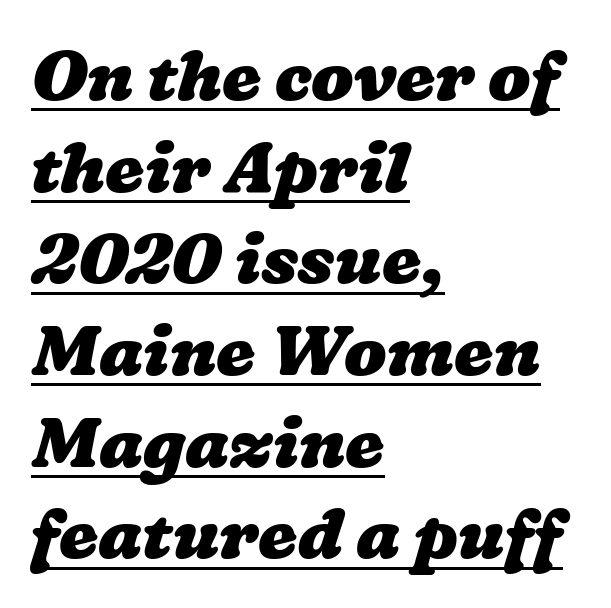
Q: Is the text bold? A: Yes.
Q: Is the text underlined? A: Yes.
Q: How is the paragraph aligned? A: Left-aligned.
Q: Is the spacing between letters normal or unusually wide? A: Normal.
Q: Is the spacing between lines tight, normal or loose? A: Normal.
Q: Width (condensed, normal, or wide)? A: Wide.
Q: Stroke contrast? A: Low.
Q: x-height? A: Medium.
Q: Monospaced? A: No.
